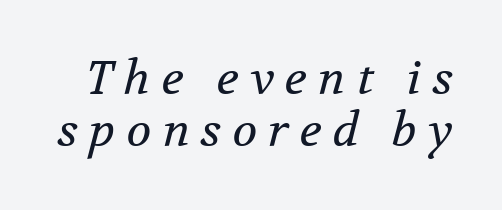
{"serif": "yes", "italic": "yes", "lean": "right", "slant_degrees": 12, "bold": "no", "weight": "regular", "width": "normal", "stroke_contrast": "medium", "x_height": "medium", "monospaced": "no", "underline": "no", "line_spacing": "tight", "line_spacing_ratio": 1.13, "letter_spacing": "wide", "letter_spacing_em": 0.24, "glyph_px": 46}
